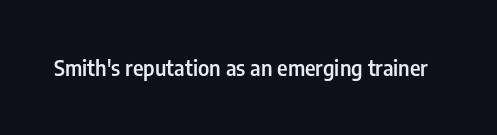
Q: Is the text bold? A: Semi-bold.
Q: Is the text italic (slanted)? A: No, it is upright.
Q: Is the text underlined? A: No.
Q: Is the spacing between letters normal or unusually wide? A: Normal.
